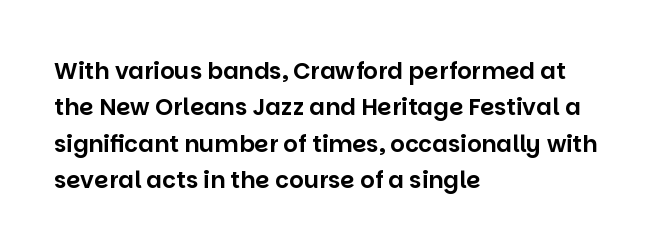
The image shows 23 px text type, upright; set left-aligned, normal line spacing (1.58x), normal letter spacing, not underlined.
